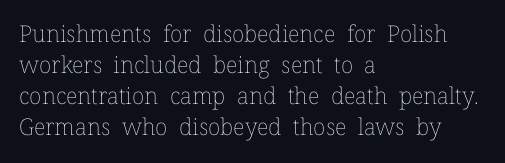
{"italic": "no", "bold": "no", "underline": "no", "align": "left", "line_spacing": "normal", "line_spacing_ratio": 1.35, "letter_spacing": "normal", "letter_spacing_em": 0.0, "glyph_px": 23}
